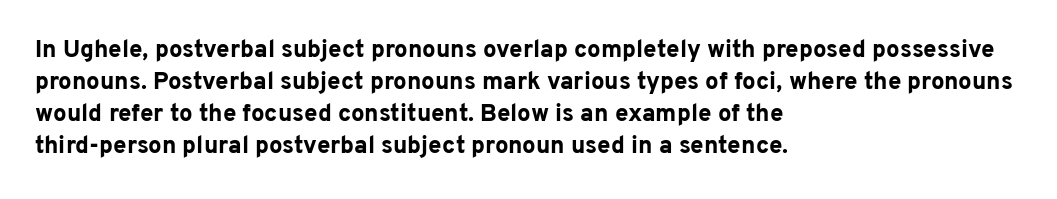
{"italic": "no", "bold": "yes", "underline": "no", "align": "left", "line_spacing": "normal", "line_spacing_ratio": 1.34, "letter_spacing": "normal", "letter_spacing_em": 0.0, "glyph_px": 24}
